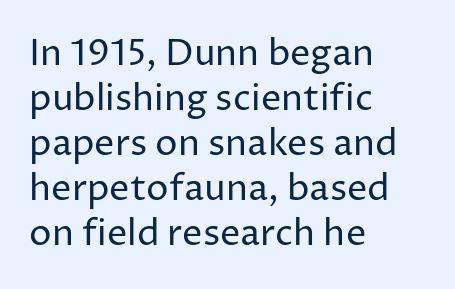
{"serif": "no", "italic": "no", "bold": "no", "weight": "regular", "width": "normal", "stroke_contrast": "low", "x_height": "medium", "monospaced": "no", "underline": "no", "align": "left", "line_spacing": "normal", "line_spacing_ratio": 1.25, "letter_spacing": "normal", "letter_spacing_em": 0.0, "glyph_px": 36}
